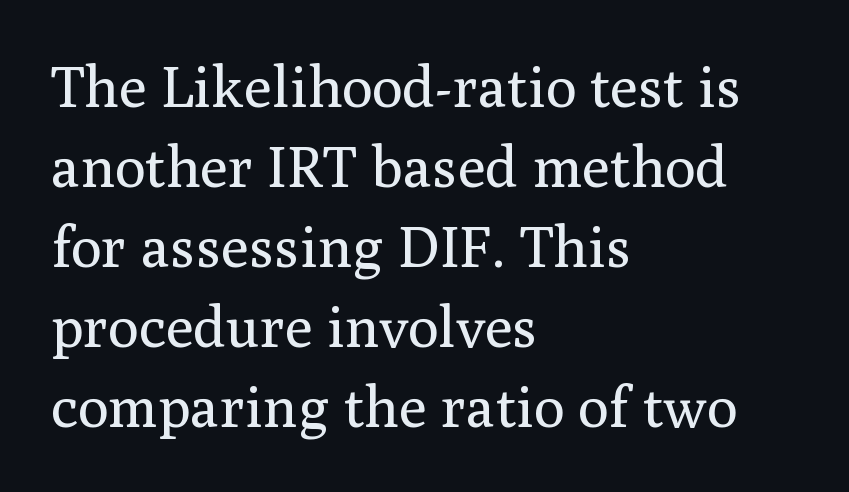
The image shows 58 px regular-weight serif type, upright; set left-aligned, normal line spacing (1.38x), normal letter spacing, not underlined; medium stroke contrast and a medium x-height.
